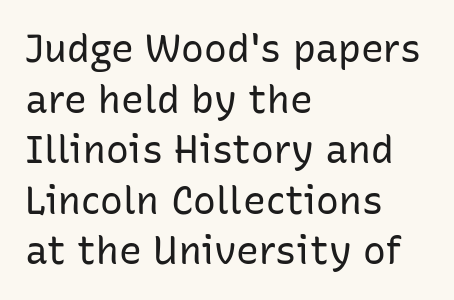
Q: Is the text bold? A: No.
Q: Is the text italic (slanted)? A: No, it is upright.
Q: Is the typeface a serif or a sans-serif typeface? A: Sans-serif.
Q: Is the text underlined? A: No.
Q: How is the paragraph aligned? A: Left-aligned.
Q: Is the spacing between letters normal or unusually wide? A: Normal.
Q: Is the spacing between lines tight, normal or loose? A: Normal.
Q: Width (condensed, normal, or wide)? A: Normal.
Q: Stroke contrast? A: Low.
Q: x-height? A: Medium.
Q: Monospaced? A: No.
